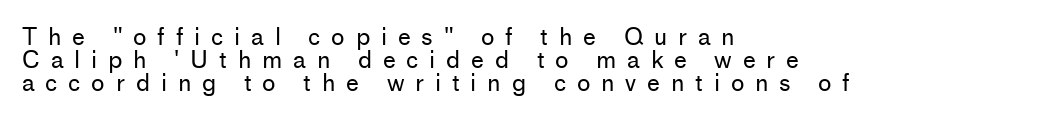
Q: Is the text bold? A: No.
Q: Is the text italic (slanted)? A: No, it is upright.
Q: Is the text underlined? A: No.
Q: How is the paragraph aligned? A: Left-aligned.
Q: Is the spacing between letters normal or unusually wide? A: Unusually wide.
Q: Is the spacing between lines tight, normal or loose? A: Tight.
